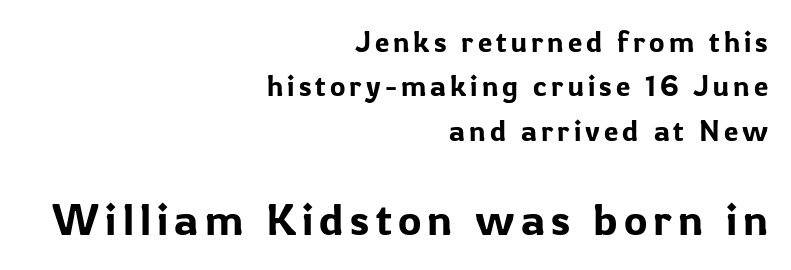
The image shows 44 px sans-serif type, upright; set right-aligned, normal line spacing (1.53x), not underlined; the second (bottom) block is 1.52x larger; low stroke contrast and a medium x-height.
